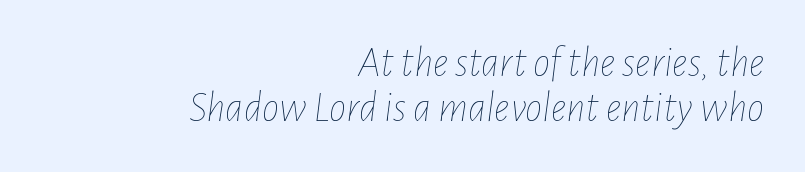
Short and long lines alike share a common ending point at right. These lines were composed using italics. The passage shown is not bold in any degree. Is this a fixed-width face? No — the glyphs have proportional, varying widths.
